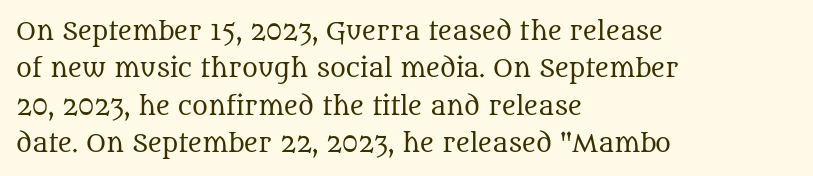
Q: Is the text bold? A: No.
Q: Is the text italic (slanted)? A: No, it is upright.
Q: Is the text underlined? A: No.
Q: How is the paragraph aligned? A: Left-aligned.
Q: Is the spacing between letters normal or unusually wide? A: Normal.
Q: Is the spacing between lines tight, normal or loose? A: Normal.
